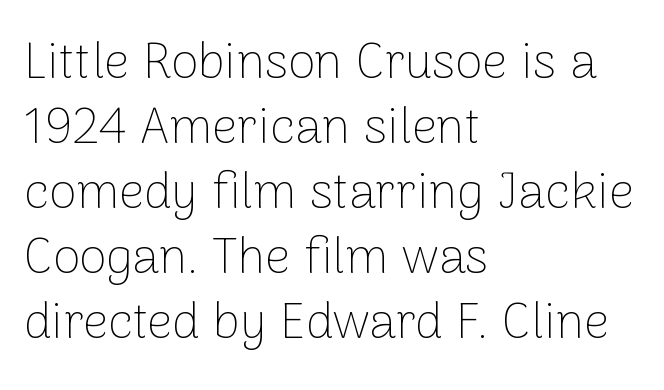
{"serif": "no", "italic": "no", "bold": "no", "weight": "thin", "width": "normal", "stroke_contrast": "low", "x_height": "medium", "monospaced": "no", "underline": "no", "align": "left", "line_spacing": "normal", "line_spacing_ratio": 1.3, "letter_spacing": "normal", "letter_spacing_em": 0.0, "glyph_px": 50}
